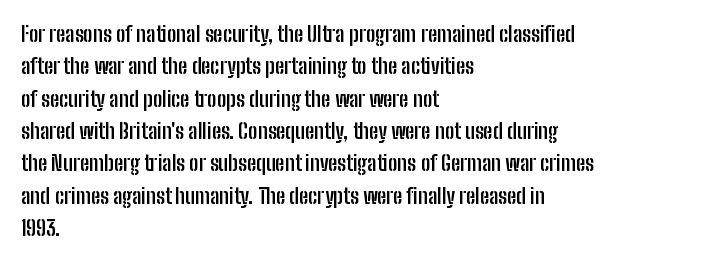
Q: Is the text bold? A: Yes.
Q: Is the text italic (slanted)? A: No, it is upright.
Q: Is the text underlined? A: No.
Q: How is the paragraph aligned? A: Left-aligned.
Q: Is the spacing between letters normal or unusually wide? A: Normal.
Q: Is the spacing between lines tight, normal or loose? A: Normal.
